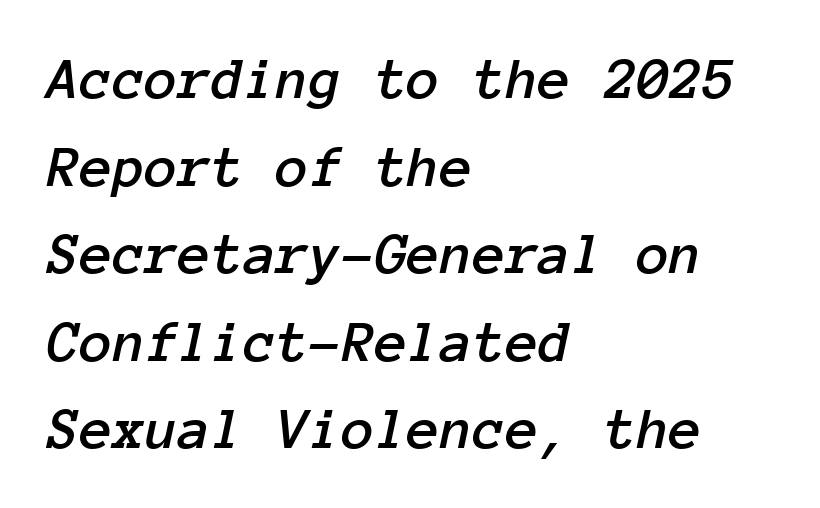
Q: Is the text italic (slanted)? A: Yes, it leans right by about 12 degrees.
Q: Is the text underlined? A: No.
Q: How is the paragraph aligned? A: Left-aligned.
Q: Is the spacing between letters normal or unusually wide? A: Normal.
Q: Is the spacing between lines tight, normal or loose? A: Normal.
Q: Width (condensed, normal, or wide)? A: Normal.
Q: Stroke contrast? A: Low.
Q: x-height? A: Medium.
Q: Monospaced? A: Yes.
